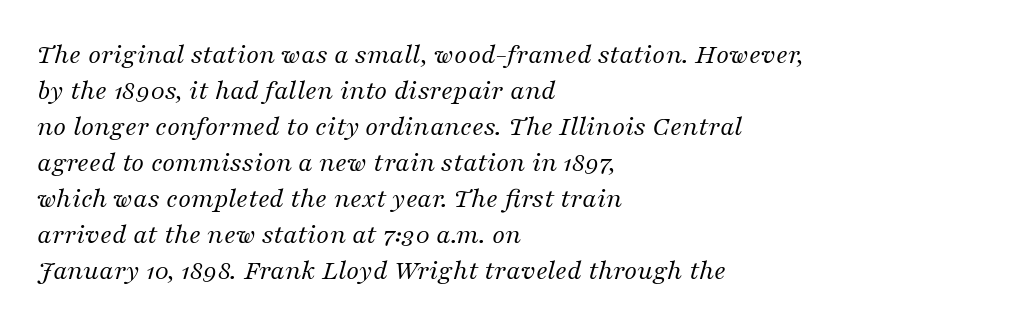
These lines are rendered in a variable-pitch font. Check where the strokes stop: tiny serifs finish them off. Vertical stems look standard width or narrower in stroke. Tall strokes in this sample are angled rather than plumb. The lines are quadded left. Plain, unruled lines of type.
